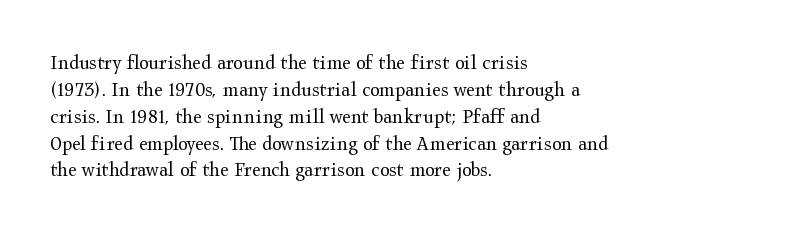
Q: Is the text bold? A: No.
Q: Is the text italic (slanted)? A: No, it is upright.
Q: Is the text underlined? A: No.
Q: How is the paragraph aligned? A: Left-aligned.
Q: Is the spacing between letters normal or unusually wide? A: Normal.
